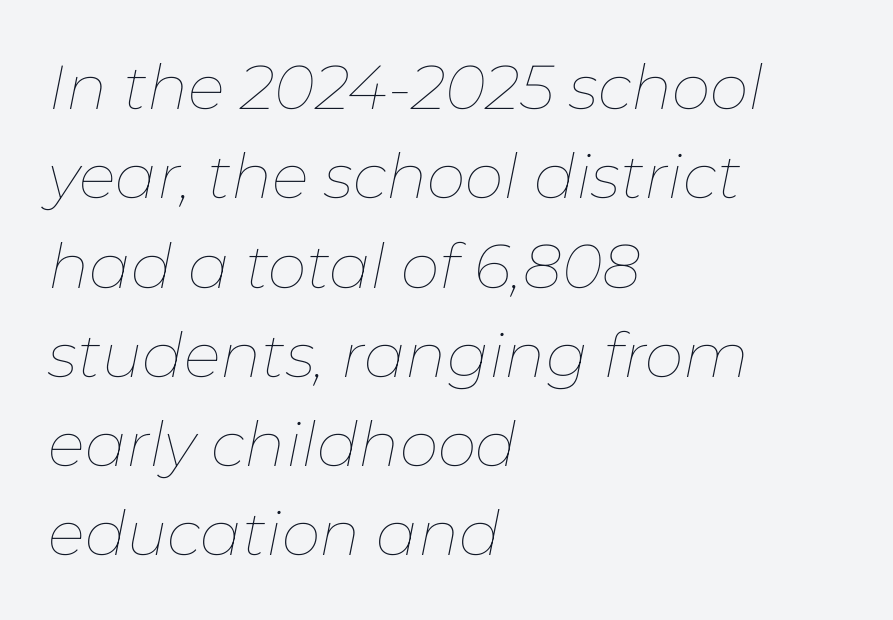
The lettering tilts uniformly, giving the passage an italic look. Between one letter and the next there's only the usual sliver of space. Horizontal bands of white between lines are of average thickness. These glyphs show unthickened strokes, regular width or finer. The lines in this sample share a left origin and differ only in where they stop.
